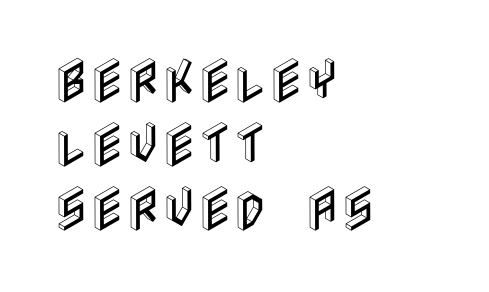
{"italic": "no", "width": "condensed", "x_height": "large", "underline": "no", "align": "left", "line_spacing": "normal", "line_spacing_ratio": 1.31, "letter_spacing": "normal", "letter_spacing_em": 0.0, "glyph_px": 49}
